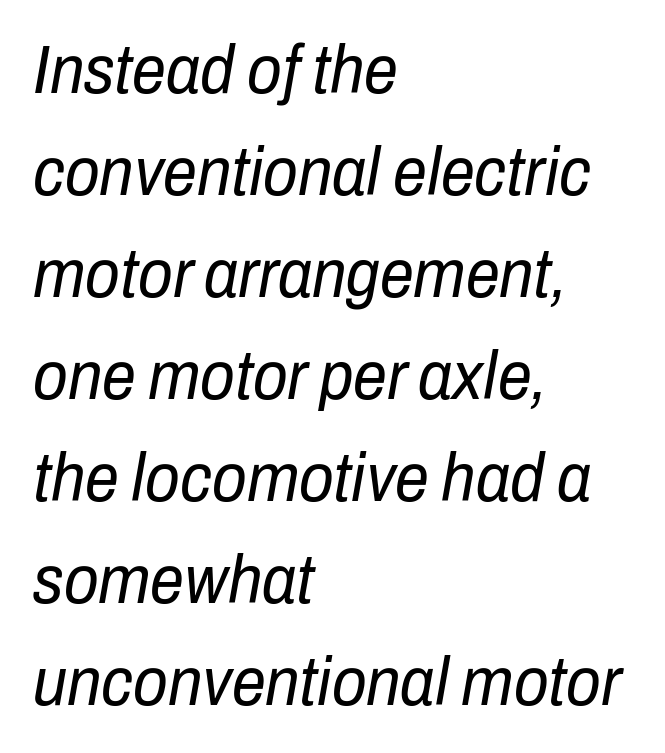
Q: Is the text bold? A: No.
Q: Is the text italic (slanted)? A: Yes, it leans right by about 10 degrees.
Q: Is the text underlined? A: No.
Q: How is the paragraph aligned? A: Left-aligned.
Q: Is the spacing between letters normal or unusually wide? A: Normal.
Q: Is the spacing between lines tight, normal or loose? A: Normal.
Q: Width (condensed, normal, or wide)? A: Condensed.
Q: Stroke contrast? A: Low.
Q: x-height? A: Medium.
Q: Monospaced? A: No.
